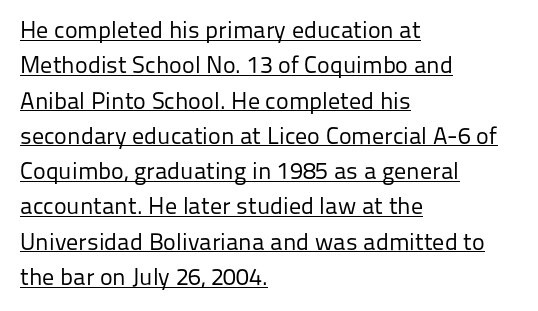
Does extra space separate the letters? No, they use regular spacing. The face used here appears with an underline applied. A typesetter would call this leading conventional body-copy spacing. This is the regular roman posture of the typeface.
